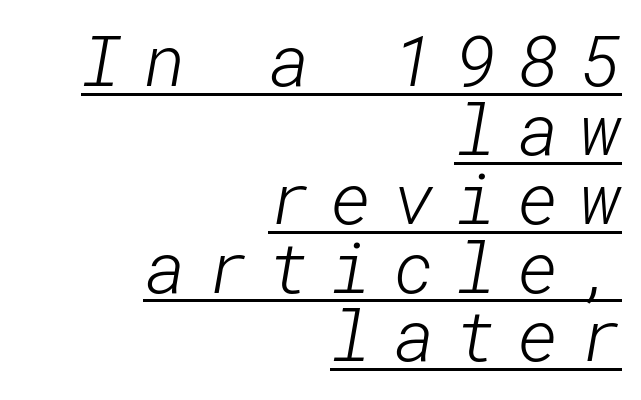
No chunkiness to these letters — they're not bold. The letters carry no serifs — their stems end cleanly without finishing strokes. This rendering uses right alignment, leaving the left contour irregular. Beneath each row of characters lies a ruled line. Rows of type sit shoulder to shoulder in the vertical direction.
